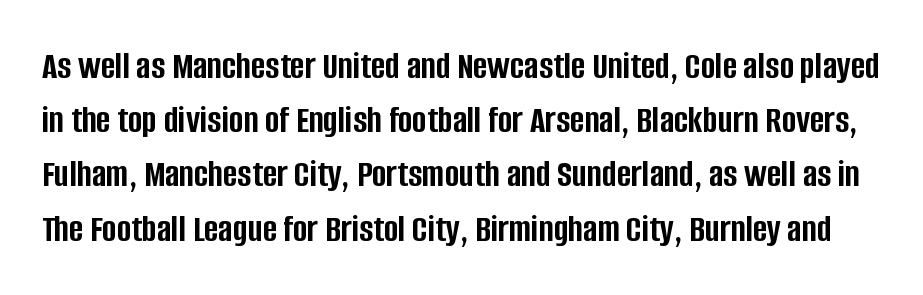
The image shows 39 px semibold, condensed sans-serif type, upright; set normal line spacing (1.39x), normal letter spacing, not underlined; low stroke contrast and a large x-height.
